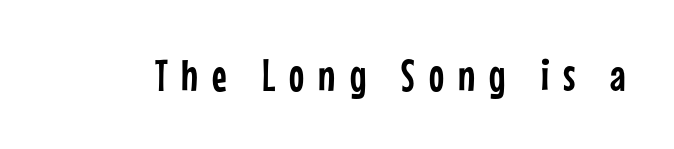
{"serif": "no", "italic": "no", "width": "condensed", "stroke_contrast": "low", "x_height": "medium", "monospaced": "no", "underline": "no", "letter_spacing": "wide", "letter_spacing_em": 0.31, "glyph_px": 45}
